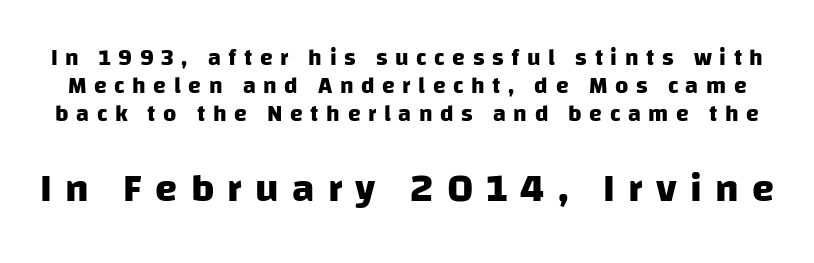
{"serif": "no", "bold": "yes", "weight": "heavy", "width": "normal", "stroke_contrast": "low", "x_height": "large", "monospaced": "no", "underline": "no", "line_spacing_ratio": 1.21, "letter_spacing": "wide", "letter_spacing_em": 0.33, "larger_block": "second", "size_ratio": 1.74, "glyph_px": 40}
